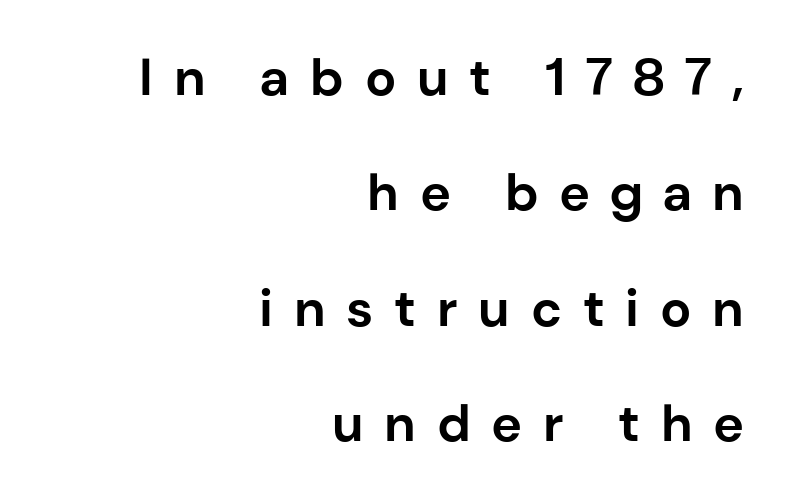
{"serif": "no", "italic": "no", "bold": "yes", "weight": "bold", "width": "normal", "stroke_contrast": "low", "x_height": "medium", "monospaced": "no", "underline": "no", "align": "right", "line_spacing": "loose", "line_spacing_ratio": 2.22, "letter_spacing": "wide", "letter_spacing_em": 0.4, "glyph_px": 52}
